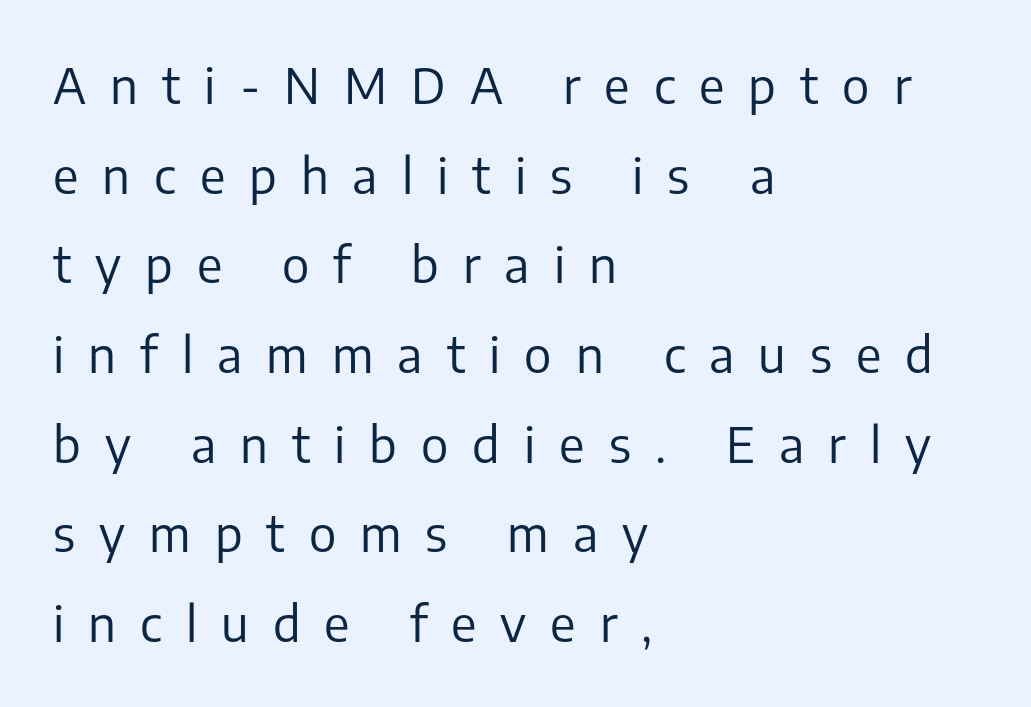
{"serif": "no", "italic": "no", "bold": "no", "weight": "regular", "width": "normal", "stroke_contrast": "low", "x_height": "medium", "monospaced": "no", "underline": "no", "align": "left", "line_spacing_ratio": 1.83, "letter_spacing": "wide", "letter_spacing_em": 0.49, "glyph_px": 49}
